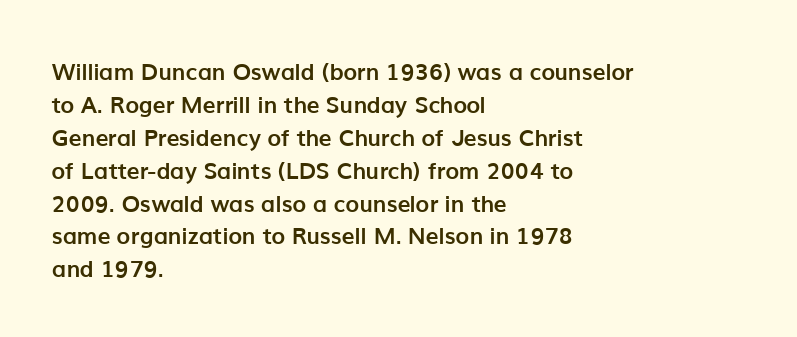
The image shows 23 px bold type, upright; set left-aligned, normal line spacing (1.43x), normal letter spacing, not underlined.
